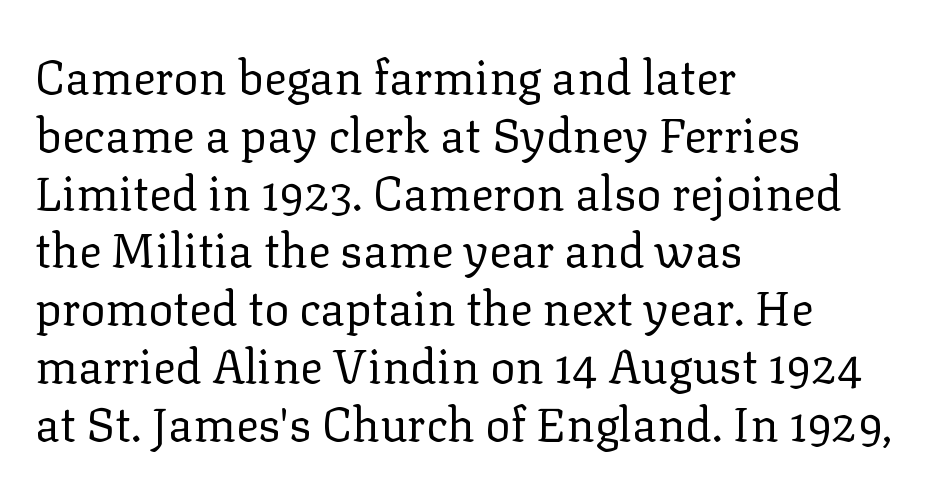
Q: Is the text bold? A: No.
Q: Is the text italic (slanted)? A: No, it is upright.
Q: Is the typeface a serif or a sans-serif typeface? A: Serif.
Q: Is the text underlined? A: No.
Q: How is the paragraph aligned? A: Left-aligned.
Q: Is the spacing between letters normal or unusually wide? A: Normal.
Q: Width (condensed, normal, or wide)? A: Normal.
Q: Stroke contrast? A: Low.
Q: x-height? A: Medium.
Q: Monospaced? A: No.
